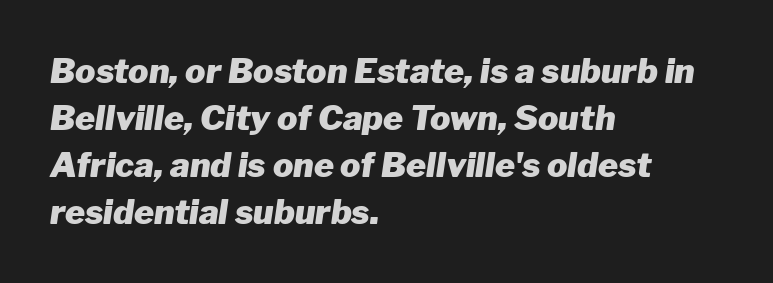
The image shows 34 px heavy type, italic (leaning right); set left-aligned, normal line spacing (1.38x), normal letter spacing, not underlined; low stroke contrast and a medium x-height.
